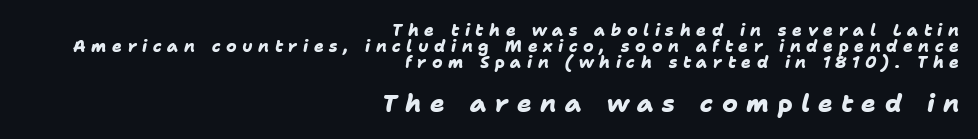
{"bold": "yes", "underline": "no", "align": "right", "line_spacing": "tight", "line_spacing_ratio": 1.01, "letter_spacing": "wide", "letter_spacing_em": 0.35, "larger_block": "second", "size_ratio": 1.5, "glyph_px": 24}
